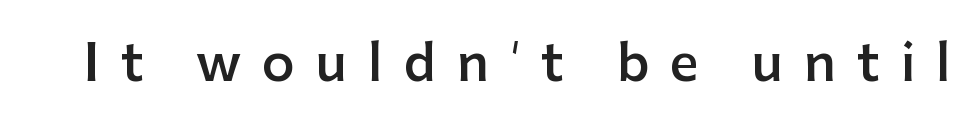
The image shows 51 px semibold sans-serif type, upright; set unusually wide letter spacing (+0.41 em), not underlined; low stroke contrast and a medium x-height.
